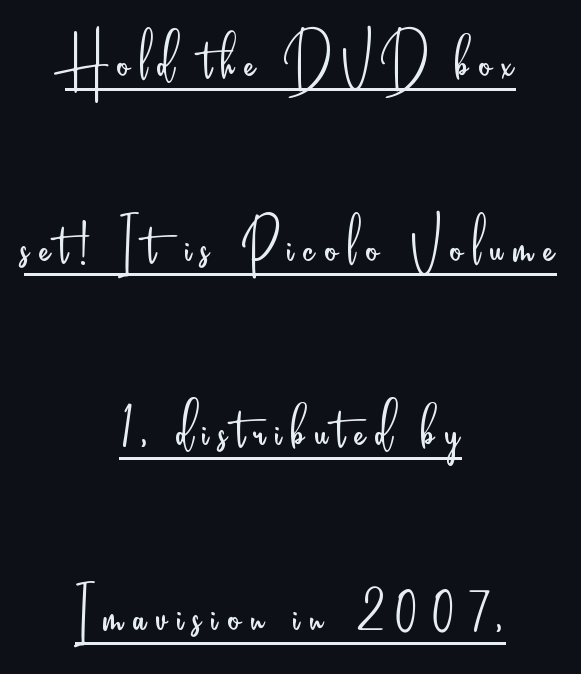
{"serif": "no", "bold": "no", "weight": "light", "width": "condensed", "stroke_contrast": "low", "x_height": "small", "monospaced": "no", "underline": "yes", "align": "center", "line_spacing": "loose", "line_spacing_ratio": 2.43, "glyph_px": 76}
